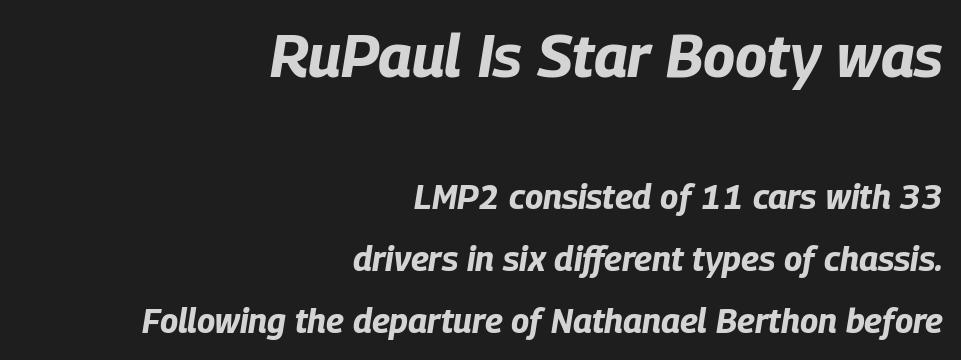
Q: Is the text bold? A: Yes.
Q: Is the text italic (slanted)? A: Yes, it leans right by about 9 degrees.
Q: Is the text underlined? A: No.
Q: How is the paragraph aligned? A: Right-aligned.
Q: Is the spacing between letters normal or unusually wide? A: Normal.
Q: Which block of text is set in a larger size, the first (top) or the second (bottom)? A: The first (top) one.
Q: Width (condensed, normal, or wide)? A: Condensed.
Q: Stroke contrast? A: Low.
Q: x-height? A: Large.
Q: Monospaced? A: No.
